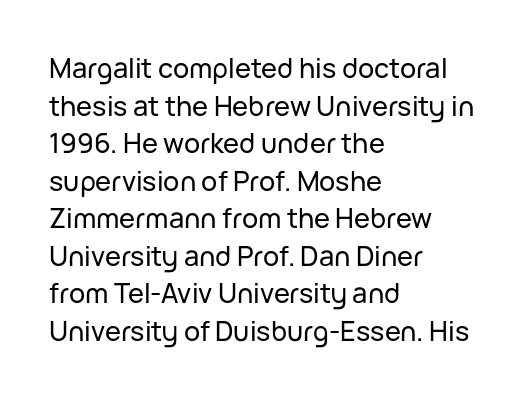
The image shows 27 px text type, upright; set left-aligned, normal line spacing (1.39x), normal letter spacing, not underlined.
